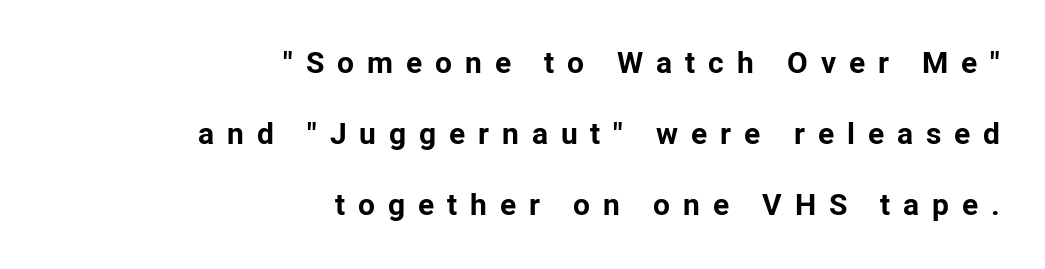
{"serif": "no", "italic": "no", "bold": "yes", "weight": "bold", "width": "normal", "stroke_contrast": "low", "x_height": "medium", "monospaced": "no", "underline": "no", "align": "right", "line_spacing": "loose", "line_spacing_ratio": 2.37, "letter_spacing": "wide", "letter_spacing_em": 0.43, "glyph_px": 30}
